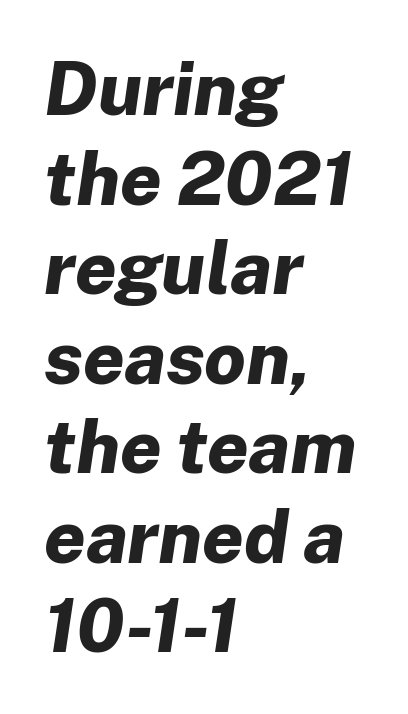
The whole block is typeset with a tilt. Do the characters align in a grid? No, the font is proportional. As a designer I'd log this as weight 700, bold. The area under the type is left untouched.
